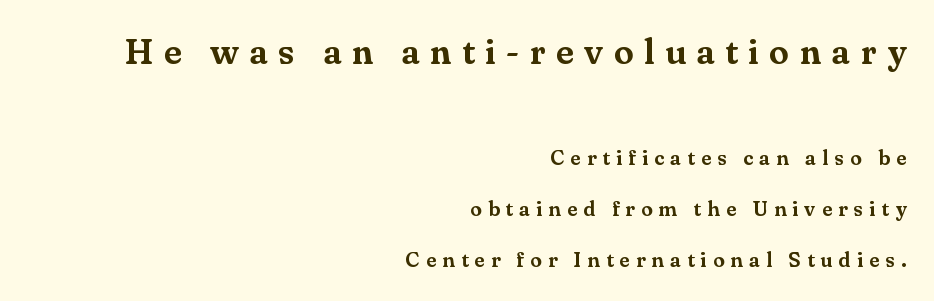
The letters advance in unequal steps, a hallmark of proportional type. The first block has been scaled up relative to the second. Compared with typical paragraphs, the rows here are farther apart. Every stem runs plumb, perpendicular to the baseline. Each word looks stretched out because of the extra space between its letters.
